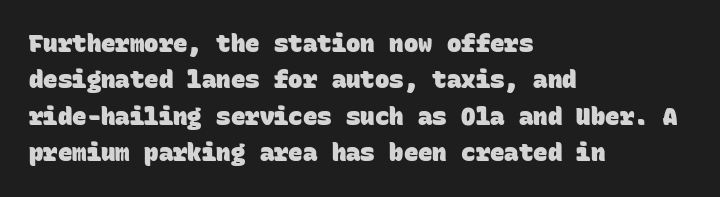
The image shows 24 px bold type; set left-aligned, normal line spacing (1.52x), normal letter spacing, not underlined.
